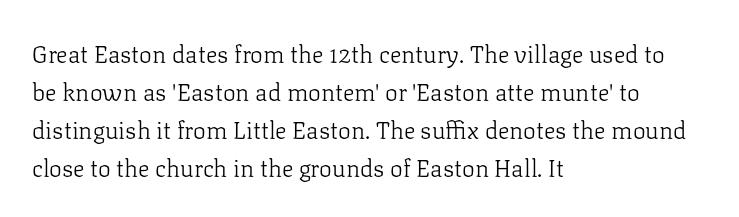
Caption: standard tracking, unaltered. How would I describe the line gaps? Plain and ordinary. Notice how the stems are strictly vertical — no italics here. The typeface has the unassuming heft of standard copy or less. The lines are quadded left.
